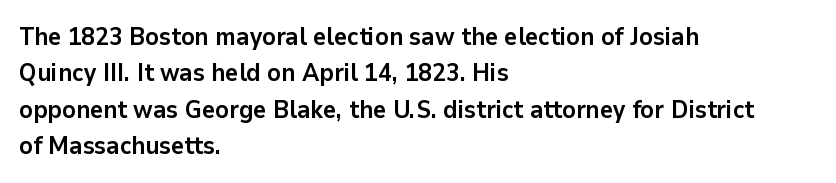
The image shows 25 px bold type, upright; set left-aligned, normal line spacing (1.46x), normal letter spacing, not underlined.
